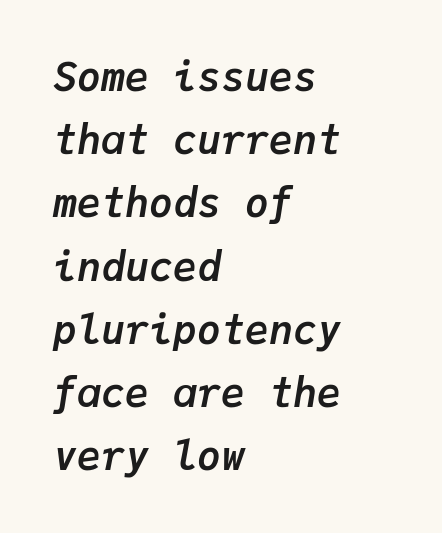
{"italic": "yes", "lean": "right", "slant_degrees": 9, "bold": "yes", "weight": "semibold", "width": "normal", "stroke_contrast": "low", "x_height": "medium", "monospaced": "yes", "underline": "no", "align": "left", "line_spacing": "normal", "line_spacing_ratio": 1.58, "letter_spacing": "normal", "letter_spacing_em": 0.0, "glyph_px": 40}
